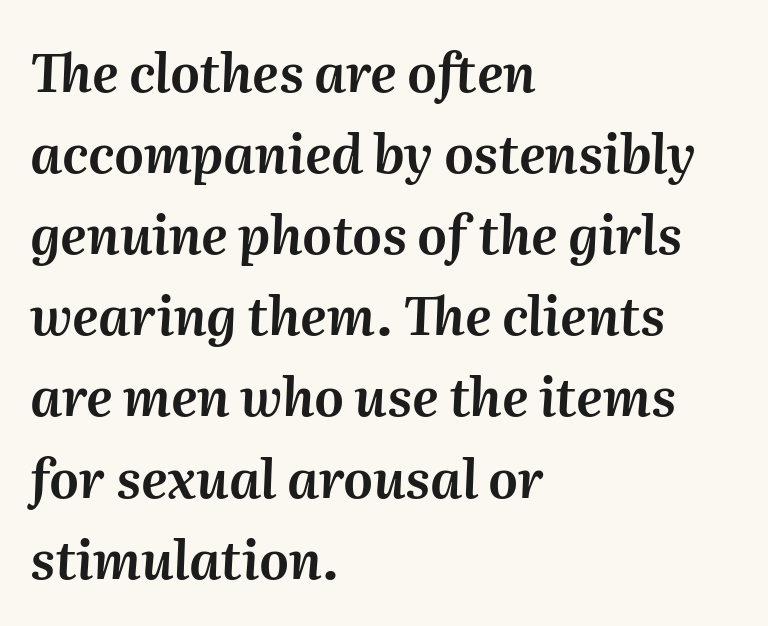
{"italic": "yes", "lean": "right", "slant_degrees": 2, "width": "normal", "stroke_contrast": "medium", "x_height": "medium", "monospaced": "no", "underline": "no", "align": "left", "line_spacing": "normal", "line_spacing_ratio": 1.56, "letter_spacing": "normal", "letter_spacing_em": 0.0, "glyph_px": 52}
